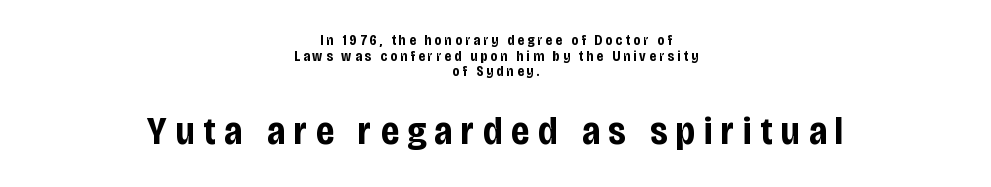
The image shows 38 px bold, condensed sans-serif type, upright; set centered, tight line spacing (1.11x), unusually wide letter spacing (+0.23 em), not underlined; the second (bottom) block is 2.71x larger; low stroke contrast and a large x-height.
